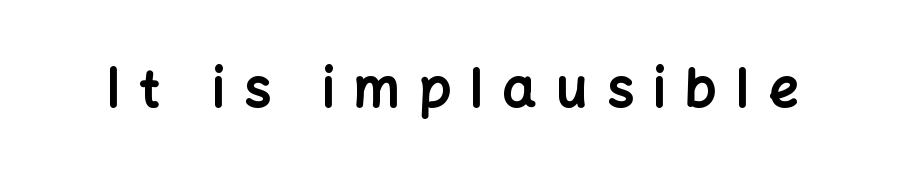
{"serif": "no", "italic": "no", "bold": "yes", "weight": "bold", "width": "normal", "stroke_contrast": "low", "x_height": "medium", "monospaced": "no", "underline": "no", "letter_spacing": "wide", "letter_spacing_em": 0.37, "glyph_px": 53}
